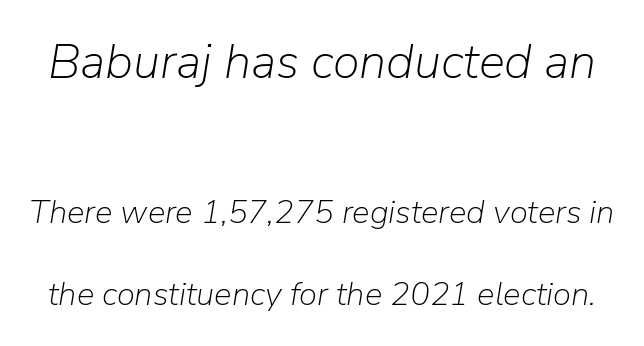
{"italic": "yes", "lean": "right", "slant_degrees": 9, "bold": "no", "weight": "light", "width": "normal", "stroke_contrast": "low", "x_height": "medium", "monospaced": "no", "underline": "no", "line_spacing": "loose", "line_spacing_ratio": 2.49, "letter_spacing": "normal", "letter_spacing_em": 0.0, "larger_block": "first", "size_ratio": 1.48, "glyph_px": 49}
